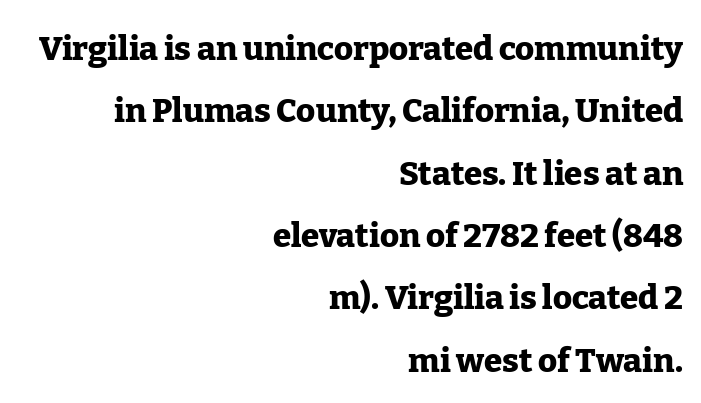
{"serif": "yes", "italic": "no", "bold": "yes", "weight": "heavy", "width": "normal", "stroke_contrast": "low", "x_height": "medium", "monospaced": "no", "underline": "no", "align": "right", "line_spacing_ratio": 1.89, "letter_spacing": "normal", "letter_spacing_em": 0.0, "glyph_px": 33}
